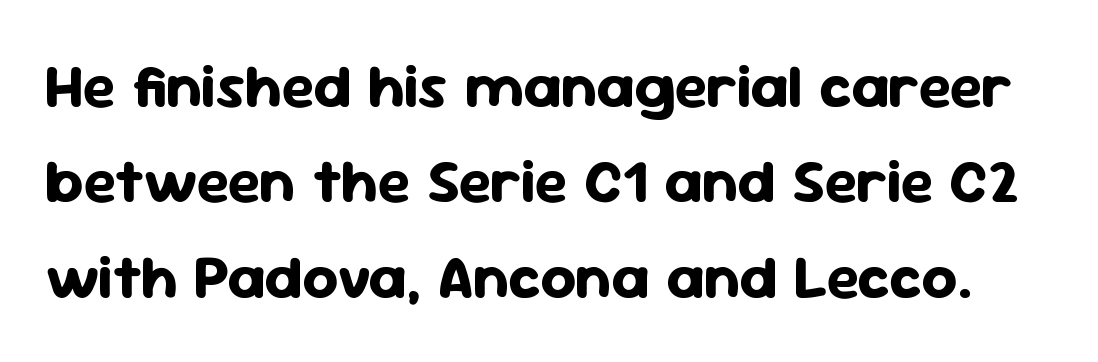
Q: Is the text bold? A: Yes.
Q: Is the text italic (slanted)? A: No, it is upright.
Q: Is the typeface a serif or a sans-serif typeface? A: Sans-serif.
Q: Is the text underlined? A: No.
Q: Is the spacing between letters normal or unusually wide? A: Normal.
Q: Is the spacing between lines tight, normal or loose? A: Normal.
Q: Width (condensed, normal, or wide)? A: Normal.
Q: Stroke contrast? A: Low.
Q: x-height? A: Medium.
Q: Monospaced? A: No.
